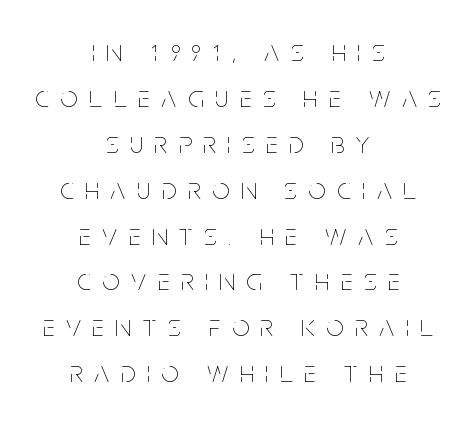
Q: Is the text bold? A: No.
Q: Is the text italic (slanted)? A: No, it is upright.
Q: Is the text underlined? A: No.
Q: How is the paragraph aligned? A: Centered.
Q: Is the spacing between letters normal or unusually wide? A: Unusually wide.
Q: Is the spacing between lines tight, normal or loose? A: Normal.
Q: Width (condensed, normal, or wide)? A: Condensed.
Q: Stroke contrast? A: Low.
Q: x-height? A: Large.
Q: Monospaced? A: No.
